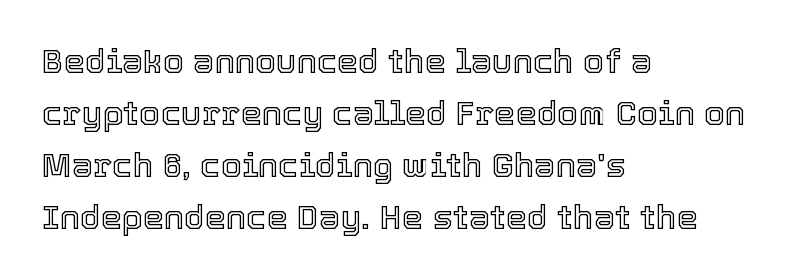
Q: Is the text italic (slanted)? A: No, it is upright.
Q: Is the text underlined? A: No.
Q: How is the paragraph aligned? A: Left-aligned.
Q: Is the spacing between letters normal or unusually wide? A: Normal.
Q: Is the spacing between lines tight, normal or loose? A: Normal.
Q: Width (condensed, normal, or wide)? A: Normal.
Q: x-height? A: Medium.
Q: Monospaced? A: No.
